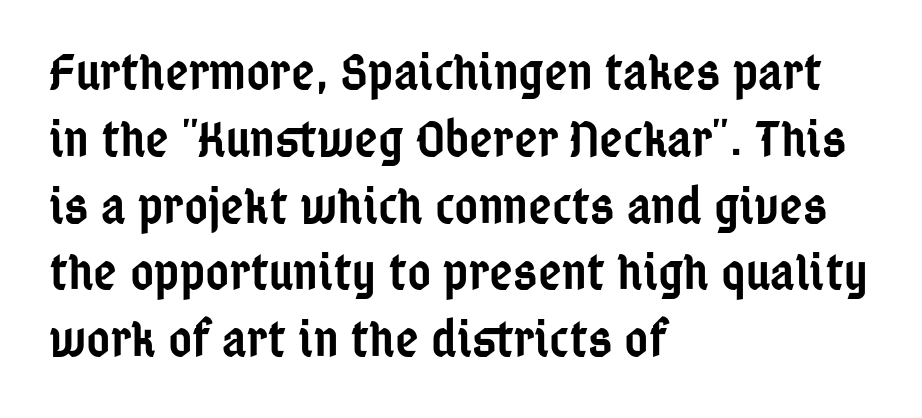
{"serif": "no", "italic": "no", "bold": "semi", "weight": "semibold", "width": "condensed", "stroke_contrast": "low", "x_height": "medium", "monospaced": "no", "underline": "no", "align": "left", "line_spacing": "normal", "line_spacing_ratio": 1.31, "letter_spacing": "normal", "letter_spacing_em": 0.0, "glyph_px": 51}
